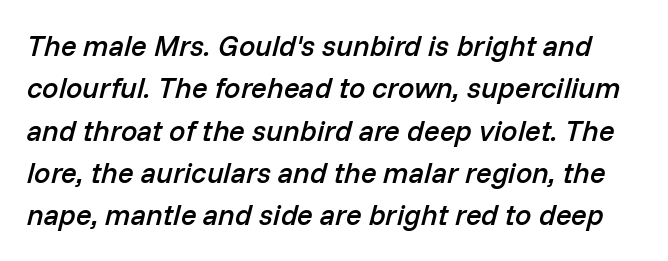
The image shows 29 px semibold type, italic (leaning right); set normal line spacing (1.46x), normal letter spacing, not underlined; low stroke contrast and a medium x-height.
